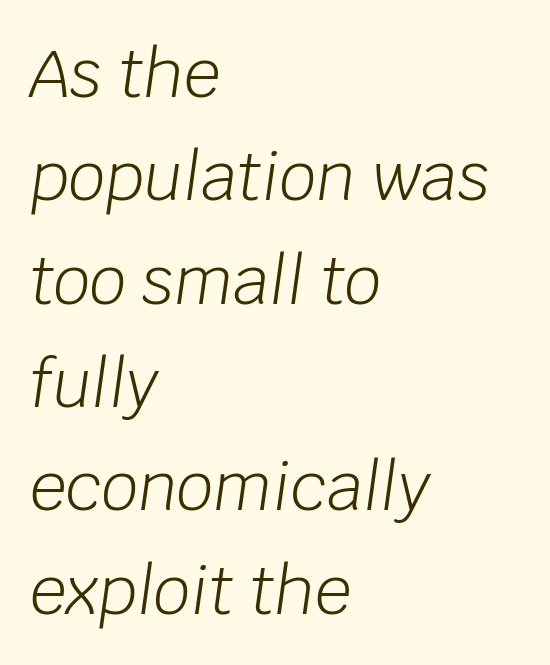
Words appear dense and cohesive because spacing is normal. Beneath every word, the page is bare. The face used here is proportionally spaced, like ordinary book or web type. Does the leading feel generous? No, just average. Emphasis-style slanted type is in use. The lines are quadded left.
